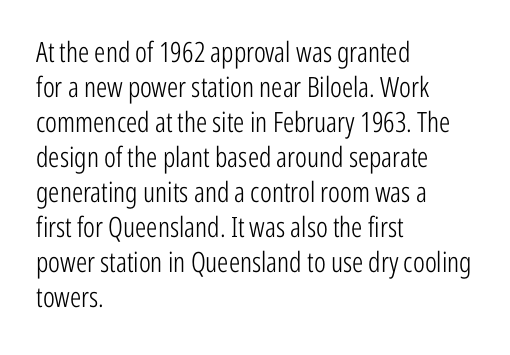
The image shows 28 px light, condensed sans-serif type, upright; set left-aligned, normal line spacing (1.25x), normal letter spacing, not underlined; low stroke contrast and a medium x-height.
